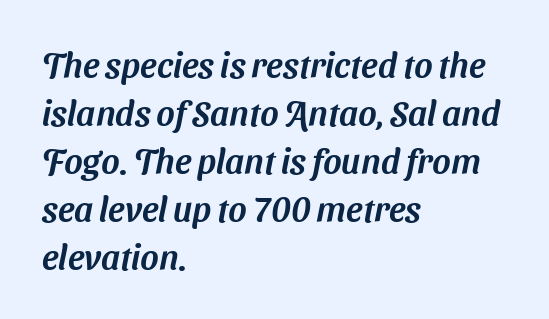
The image shows 35 px sans-serif type; set left-aligned, normal line spacing (1.37x), normal letter spacing, not underlined; medium stroke contrast and a medium x-height.
